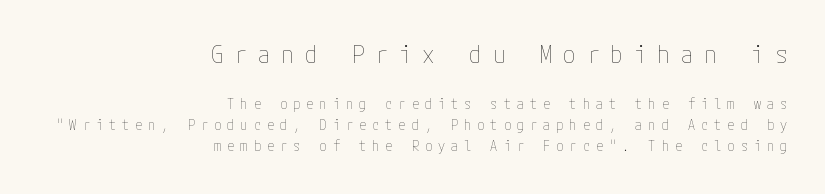
The image shows 25 px text type, upright; set right-aligned, normal line spacing (1.5x), unusually wide letter spacing (+0.44 em), not underlined; the first (top) block is 1.79x larger.
